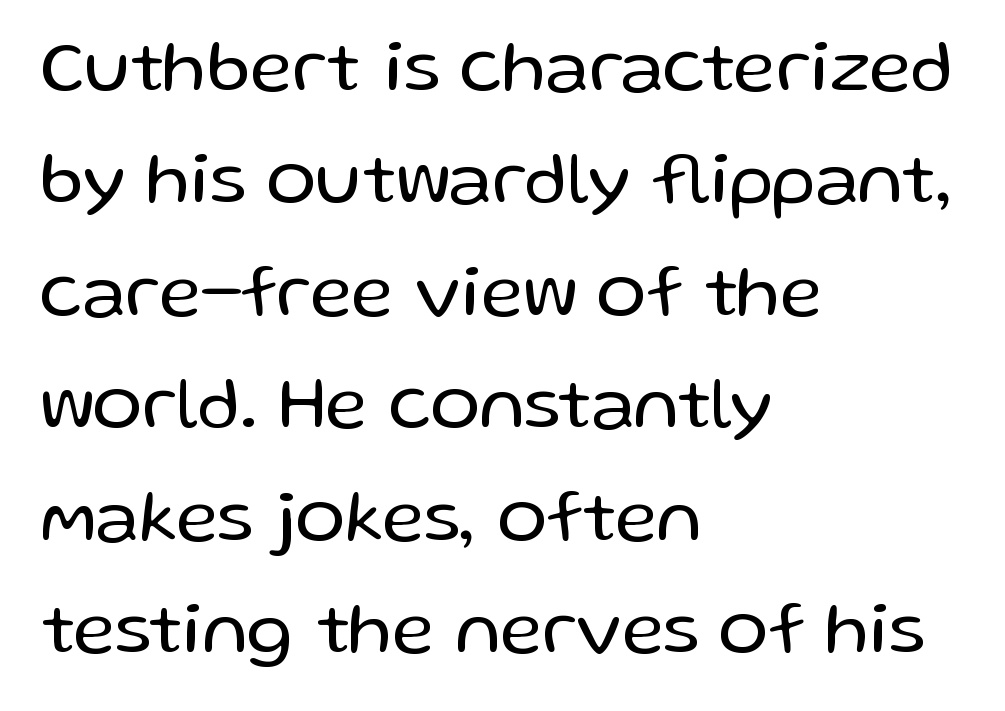
The passage shown stacks its lines at a standard gap. Plain, unruled lines of type. Varying glyph widths throughout — classic text-font behaviour. A classic flush-left, rag-right setting is used for this passage.
